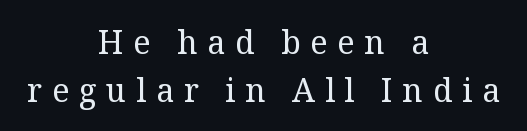
No italicization has been applied; the sample stays upright. Is this a fixed-width face? No — the glyphs have proportional, varying widths. Underlining? Definitely not there. The passage shown stacks its lines at a standard gap. Observe the wide spacing: letters keep a clear distance from each other.
